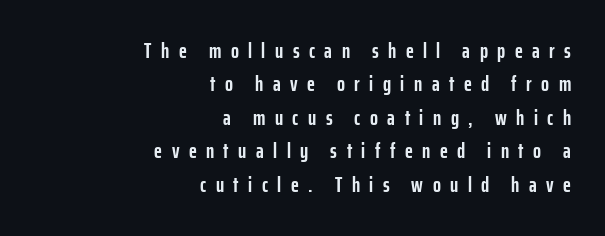
Do the letters lean? They stand straight. Every row of glyphs terminates at an identical x-position on the right. Observe the wide spacing: letters keep a clear distance from each other. Strokes here are thick enough to call this a true bold. Honestly, there is no underline to notice here at all.
